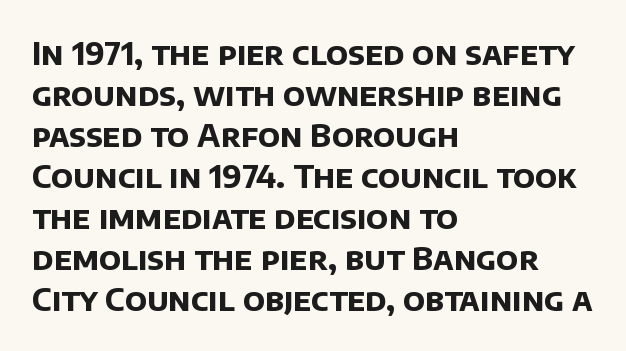
Every letter is thick-stroked: bold, no question. If you measured baseline to baseline, you'd find a middling distance. Looks like regular typesetting: each glyph gets only the width it needs. Typeset ragged right — the left edge is the straight one. The letters carry no serifs — their stems end cleanly without finishing strokes. This sample uses plain, unmodified letter spacing.
